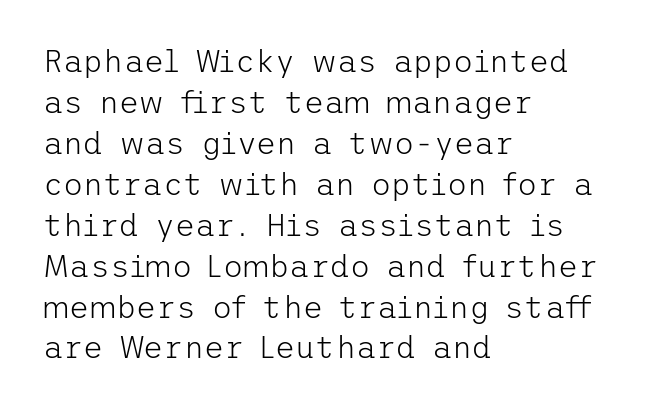
The image shows 31 px light sans-serif type, upright; set left-aligned, normal line spacing (1.32x), normal letter spacing, not underlined; low stroke contrast and a medium x-height.
